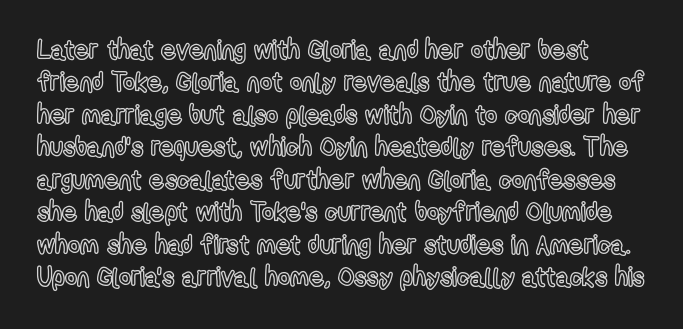
Just letters on the line, the space beneath them empty. Default kerning and tracking; the words read as compact shapes. These lines sit exactly where default settings would place them. This sample uses an upright cut, with every glyph sitting square on the baseline.
